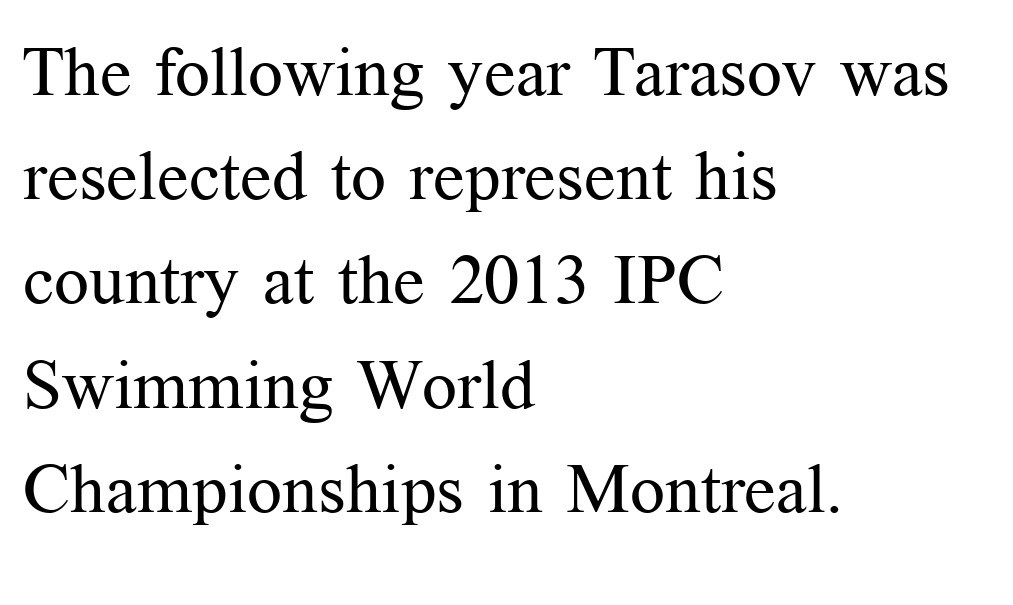
Q: Is the text bold? A: No.
Q: Is the text italic (slanted)? A: No, it is upright.
Q: Is the typeface a serif or a sans-serif typeface? A: Serif.
Q: Is the text underlined? A: No.
Q: How is the paragraph aligned? A: Left-aligned.
Q: Is the spacing between letters normal or unusually wide? A: Normal.
Q: Is the spacing between lines tight, normal or loose? A: Normal.
Q: Width (condensed, normal, or wide)? A: Normal.
Q: Stroke contrast? A: Medium.
Q: x-height? A: Medium.
Q: Monospaced? A: No.
